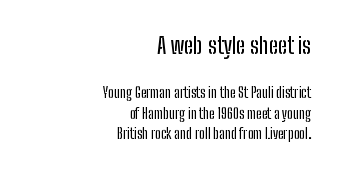
Q: Is the text italic (slanted)? A: No, it is upright.
Q: Is the text underlined? A: No.
Q: How is the paragraph aligned? A: Right-aligned.
Q: Is the spacing between letters normal or unusually wide? A: Normal.
Q: Is the spacing between lines tight, normal or loose? A: Normal.
Q: Which block of text is set in a larger size, the first (top) or the second (bottom)? A: The first (top) one.
